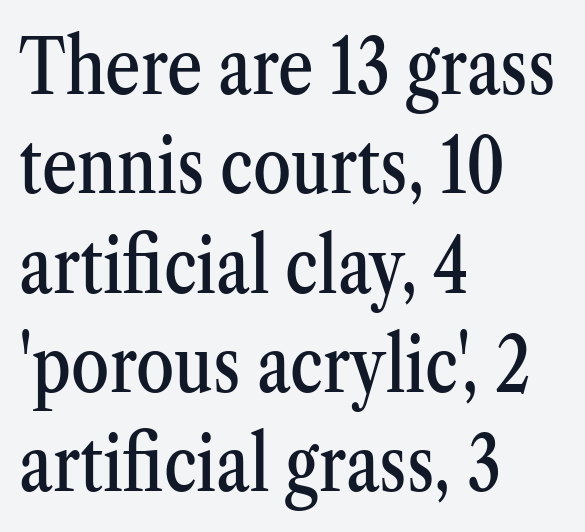
Q: Is the text italic (slanted)? A: No, it is upright.
Q: Is the typeface a serif or a sans-serif typeface? A: Serif.
Q: Is the text underlined? A: No.
Q: How is the paragraph aligned? A: Left-aligned.
Q: Is the spacing between letters normal or unusually wide? A: Normal.
Q: Is the spacing between lines tight, normal or loose? A: Normal.
Q: Width (condensed, normal, or wide)? A: Condensed.
Q: Stroke contrast? A: Medium.
Q: x-height? A: Medium.
Q: Monospaced? A: No.
